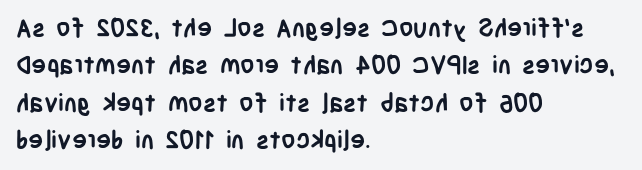
The image shows 25 px bold type, upright; set left-aligned, normal line spacing (1.5x), normal letter spacing, not underlined.
